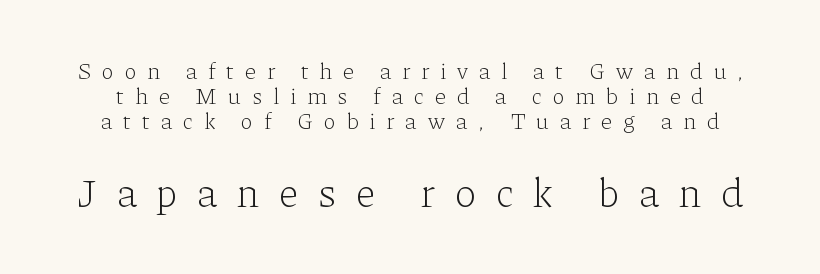
The image shows 41 px light serif type, upright; set tight line spacing (1.09x), unusually wide letter spacing (+0.48 em), not underlined; the second (bottom) block is 1.78x larger; low stroke contrast and a medium x-height.
